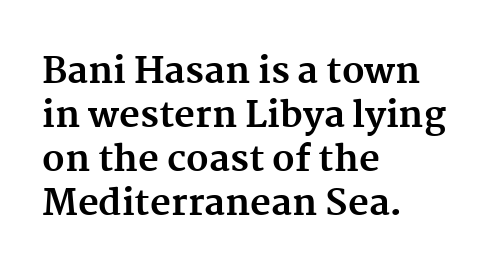
Strong, thick strokes mark this as bold type. These lines keep a tight, regular rhythm from letter to letter. Note: serifs present on the glyphs. Any mark beneath the type? The region is blank. Is this a fixed-width face? No — the glyphs have proportional, varying widths. Every stem runs plumb, perpendicular to the baseline.
